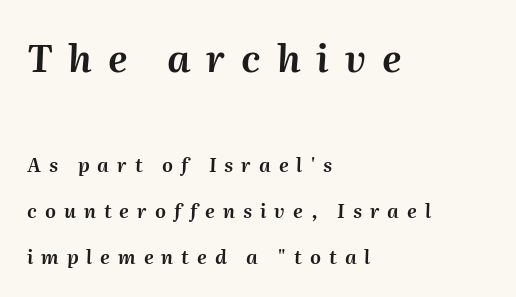
The image shows 38 px text type, italic (leaning right); set left-aligned, loose line spacing (2.41x), unusually wide letter spacing (+0.42 em), not underlined; the first (top) block is 2.0x larger; medium stroke contrast and a medium x-height.
